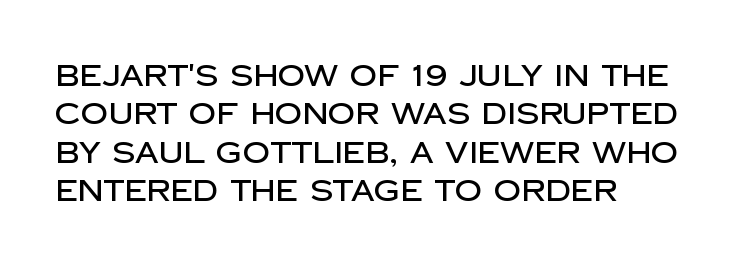
Characters remain perfectly vertical along every line. Any mark beneath the type? The region is blank. In terms of leading, this rendering sits right in the middle. Notice how the passage keeps a crisp vertical edge on the left only.
